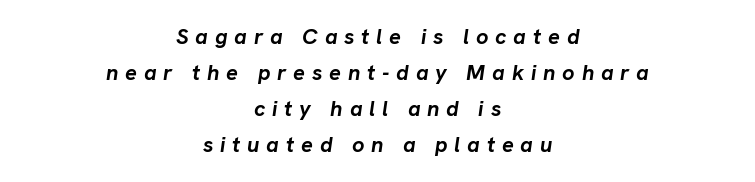
{"italic": "yes", "lean": "right", "slant_degrees": 8, "bold": "yes", "underline": "no", "align": "center", "line_spacing": "normal", "line_spacing_ratio": 1.64, "letter_spacing": "wide", "letter_spacing_em": 0.31, "glyph_px": 22}
